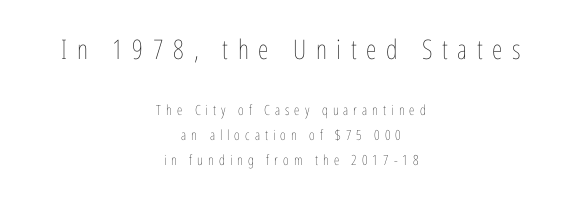
The paragraph shown floats in the horizontal middle. Block one is the big one; block two sits smaller underneath. A clean baseline with only descenders dipping below it. Compared with typical body copy, the letter spacing here is much looser.
